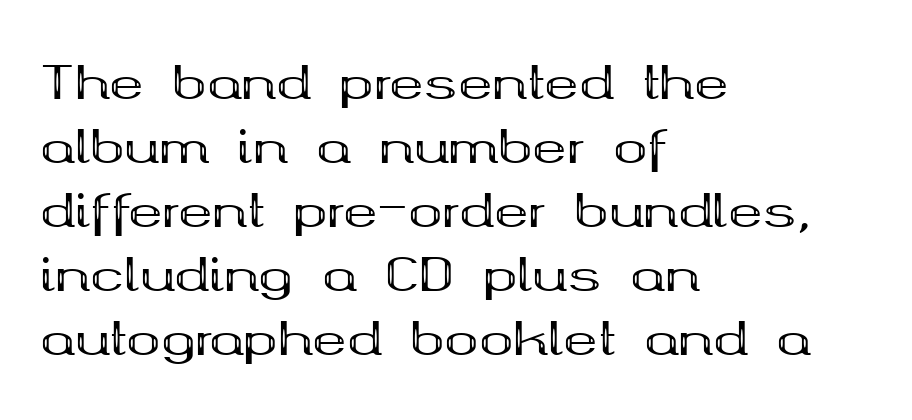
Regarding leading, the lines here are spaced in the standard way. You could not count columns in this text — the font is proportionally spaced. Horizontally, the lines are justified to the leading edge only. The gap between lines stays unmarked.
